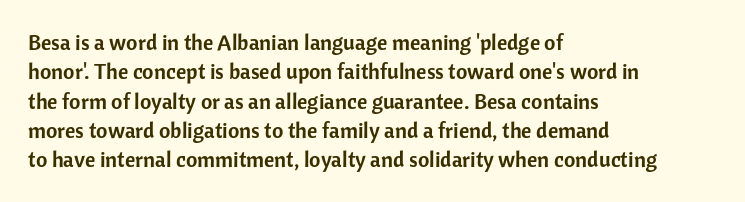
The image shows 22 px text type, upright; set left-aligned, normal line spacing (1.33x), normal letter spacing, not underlined.
